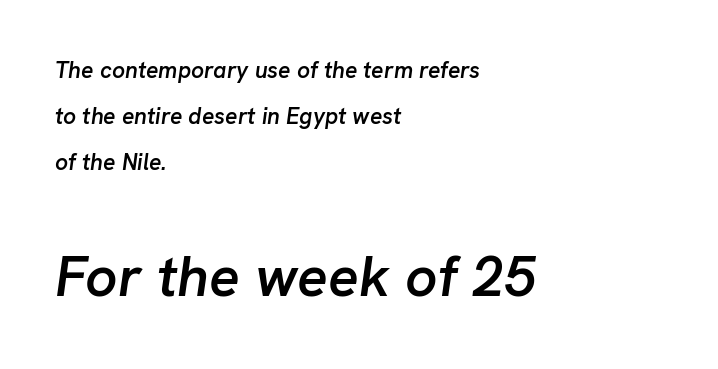
The image shows 57 px semibold type, italic (leaning right); set left-aligned, loose line spacing (2.0x), normal letter spacing, not underlined; the second (bottom) block is 2.48x larger; low stroke contrast and a medium x-height.
